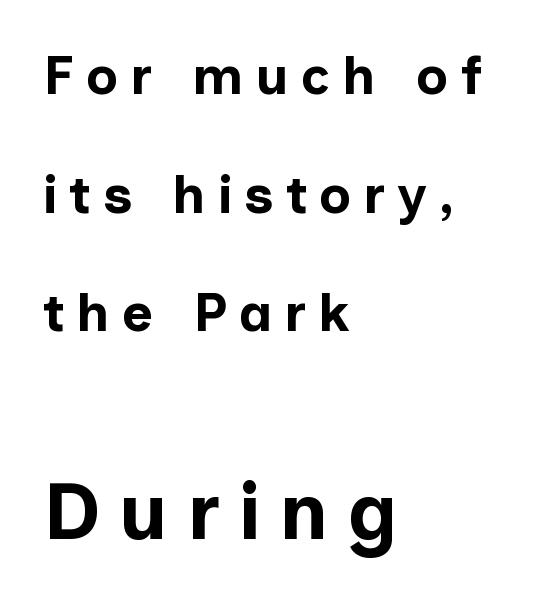
Q: Is the text bold? A: Yes.
Q: Is the text italic (slanted)? A: No, it is upright.
Q: Is the typeface a serif or a sans-serif typeface? A: Sans-serif.
Q: Is the text underlined? A: No.
Q: How is the paragraph aligned? A: Left-aligned.
Q: Is the spacing between letters normal or unusually wide? A: Unusually wide.
Q: Is the spacing between lines tight, normal or loose? A: Loose.
Q: Which block of text is set in a larger size, the first (top) or the second (bottom)? A: The second (bottom) one.
Q: Width (condensed, normal, or wide)? A: Normal.
Q: Stroke contrast? A: Low.
Q: x-height? A: Medium.
Q: Monospaced? A: No.
